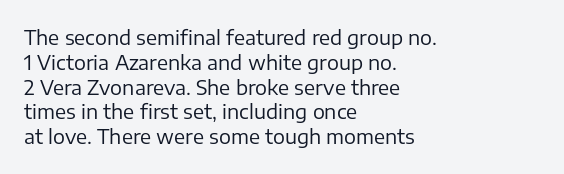
Each stroke keeps to a modest, everyday thickness or less. The type is set solid horizontally, with unmodified tracking. Italic: no, the glyphs are upright roman. In CSS terms this would be text-align: left.
